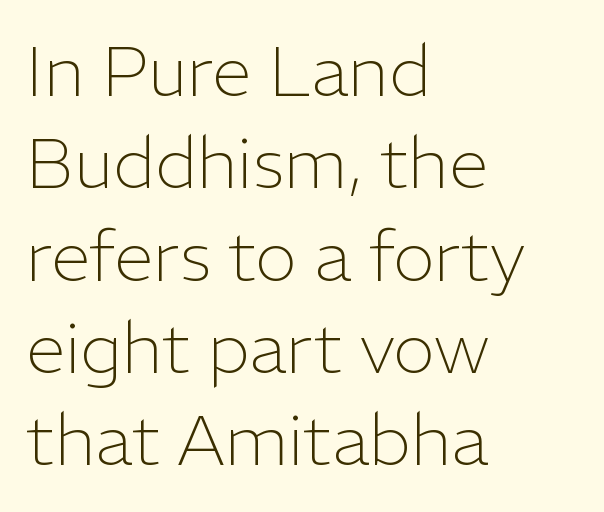
The space directly below the letters is spotless. The axis of the letterforms is exactly vertical. The lines sit at an ordinary, default distance from one another. The text block is weighted toward the left margin, trailing off unevenly rightward. The typeface has the unassuming heft of standard copy or less.
